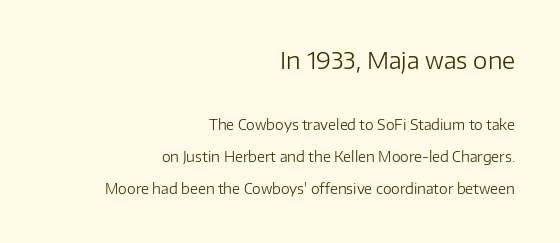
Q: Is the text bold? A: No.
Q: Is the text italic (slanted)? A: No, it is upright.
Q: Is the text underlined? A: No.
Q: How is the paragraph aligned? A: Right-aligned.
Q: Is the spacing between letters normal or unusually wide? A: Normal.
Q: Is the spacing between lines tight, normal or loose? A: Loose.
Q: Which block of text is set in a larger size, the first (top) or the second (bottom)? A: The first (top) one.
